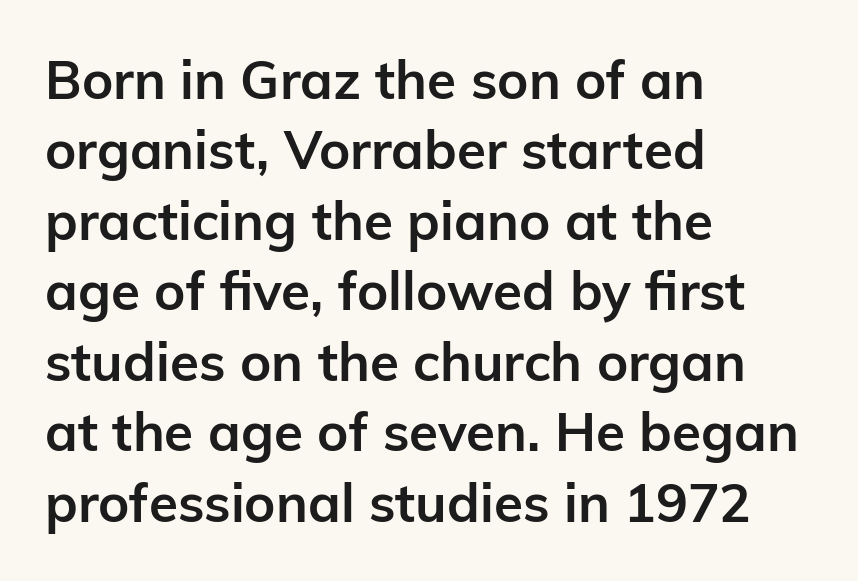
You could not count columns in this text — the font is proportionally spaced. Nobody touched the tracking dial on this one. Regular leading. In terms of posture, this sample is upright.
